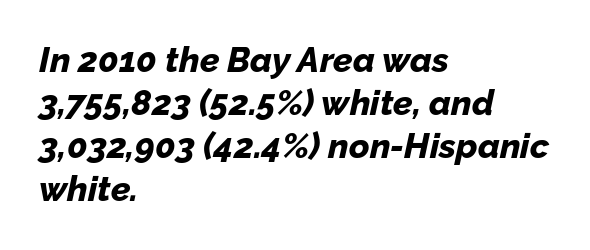
Think of a printed novel: that variable character pitch is what you see here. The type is set solid horizontally, with unmodified tracking. You can tell it's italic because the verticals aren't actually vertical. This rendering features lettering with no underline.
